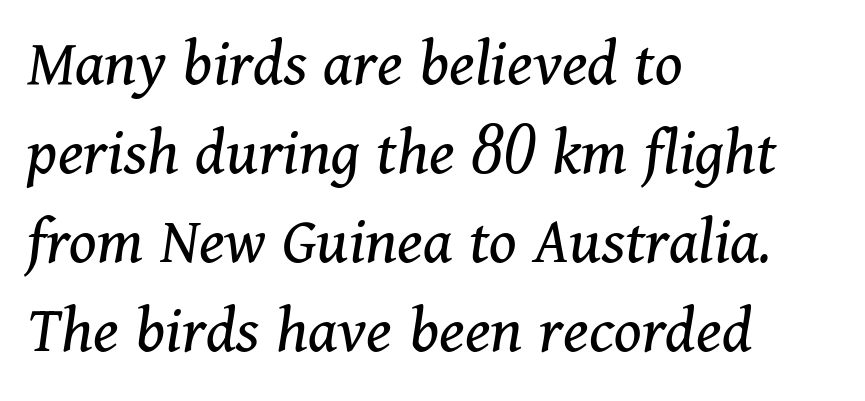
The image shows 69 px regular-weight serif type, italic (leaning right); set left-aligned, normal line spacing (1.29x), normal letter spacing, not underlined; medium stroke contrast and a medium x-height.
